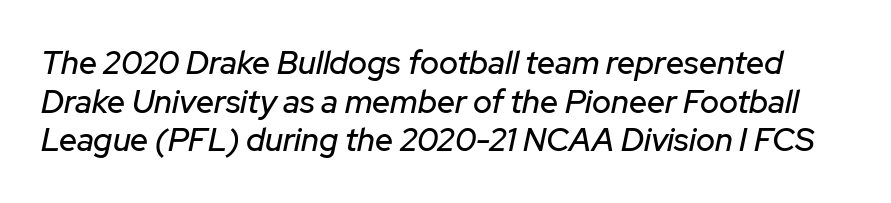
Proportional: the letters do not fall into vertical columns. The rendering keeps characters at their native spacing. This sample uses an oblique cut, with every glyph tilted off the vertical. The passage shown is not underscored anywhere.
